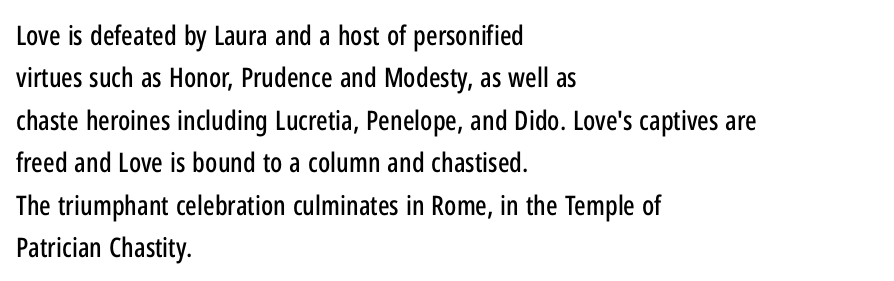
Q: Is the text italic (slanted)? A: No, it is upright.
Q: Is the text underlined? A: No.
Q: How is the paragraph aligned? A: Left-aligned.
Q: Is the spacing between letters normal or unusually wide? A: Normal.
Q: Is the spacing between lines tight, normal or loose? A: Normal.
